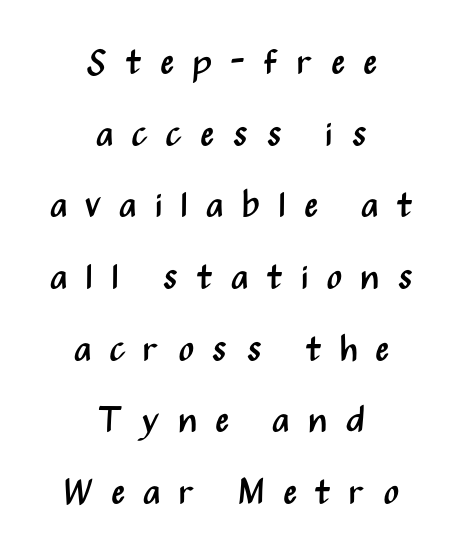
The image shows 36 px regular-weight, condensed sans-serif type, upright; set centered, loose line spacing (1.99x), unusually wide letter spacing (+0.49 em), not underlined; medium stroke contrast and a medium x-height.
